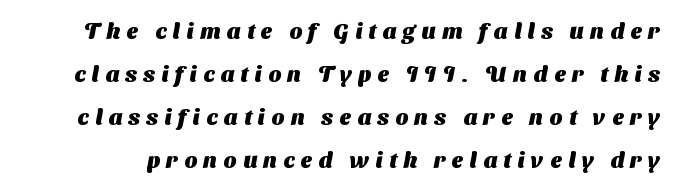
{"bold": "yes", "underline": "no", "line_spacing": "loose", "line_spacing_ratio": 1.96, "letter_spacing": "wide", "letter_spacing_em": 0.3, "glyph_px": 22}
